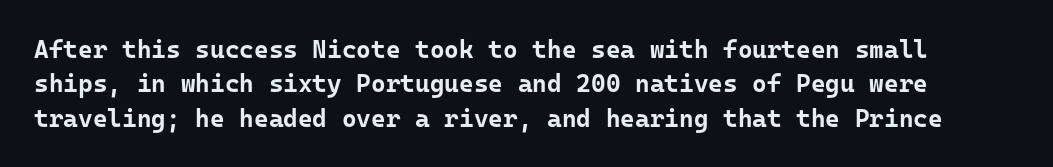
Q: Is the text bold? A: Yes.
Q: Is the text italic (slanted)? A: No, it is upright.
Q: Is the text underlined? A: No.
Q: Is the spacing between letters normal or unusually wide? A: Normal.
Q: Is the spacing between lines tight, normal or loose? A: Normal.
